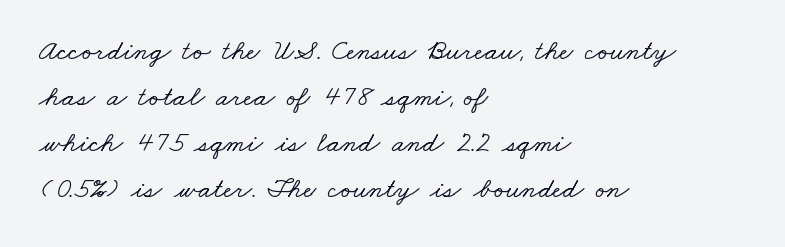
Q: Is the typeface a serif or a sans-serif typeface? A: Serif.
Q: Is the text underlined? A: No.
Q: How is the paragraph aligned? A: Left-aligned.
Q: Is the spacing between letters normal or unusually wide? A: Normal.
Q: Is the spacing between lines tight, normal or loose? A: Normal.
Q: Width (condensed, normal, or wide)? A: Wide.
Q: Stroke contrast? A: Low.
Q: x-height? A: Small.
Q: Monospaced? A: No.
